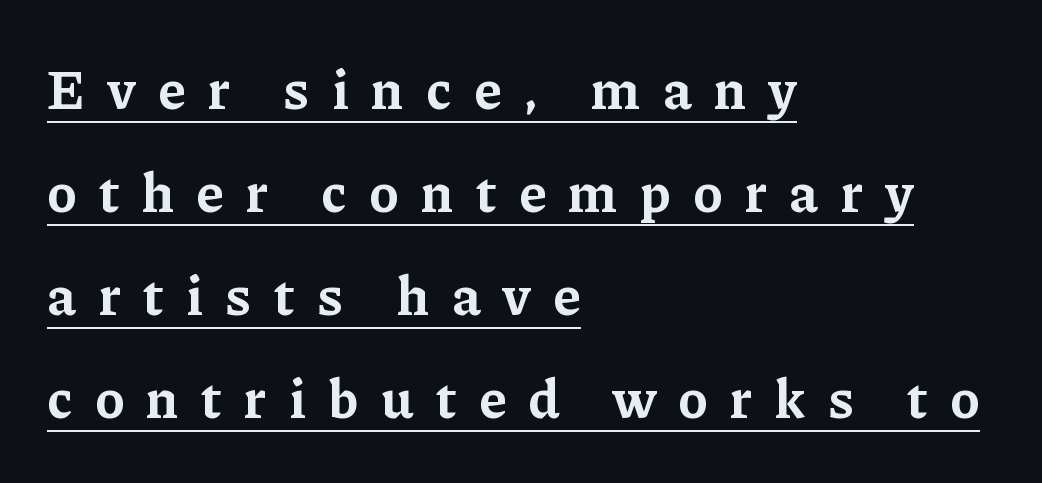
Q: Is the text bold? A: Yes.
Q: Is the text italic (slanted)? A: No, it is upright.
Q: Is the typeface a serif or a sans-serif typeface? A: Serif.
Q: Is the text underlined? A: Yes.
Q: How is the paragraph aligned? A: Left-aligned.
Q: Is the spacing between letters normal or unusually wide? A: Unusually wide.
Q: Width (condensed, normal, or wide)? A: Normal.
Q: Stroke contrast? A: Low.
Q: x-height? A: Medium.
Q: Monospaced? A: No.
